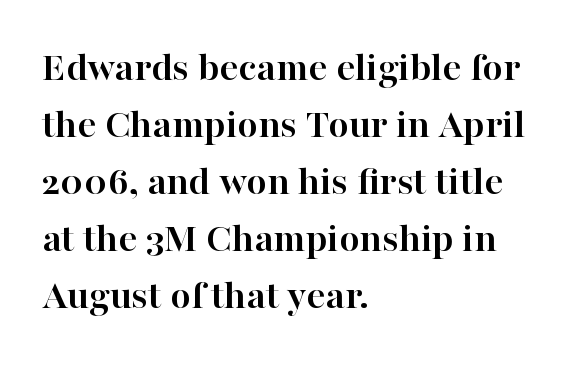
The image shows 42 px semibold serif type, upright; set left-aligned, normal line spacing (1.36x), normal letter spacing, not underlined; high stroke contrast and a medium x-height.
